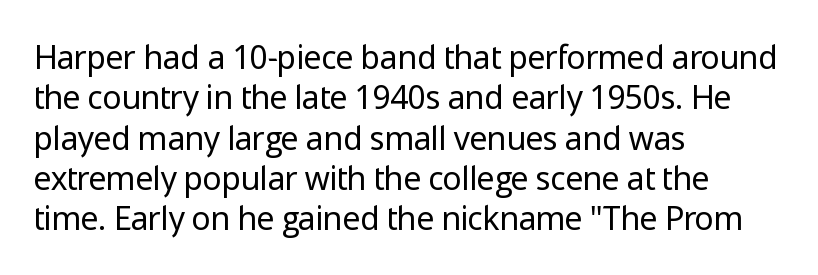
This is the regular roman posture of the typeface. Leading matches the norm, producing a regular column. Caption: multi-line text, flush left, ragged right. A typesetter would call this proportional, since set widths differ per character. Heaviness? Minimal to ordinary, like unemphasized prose.
